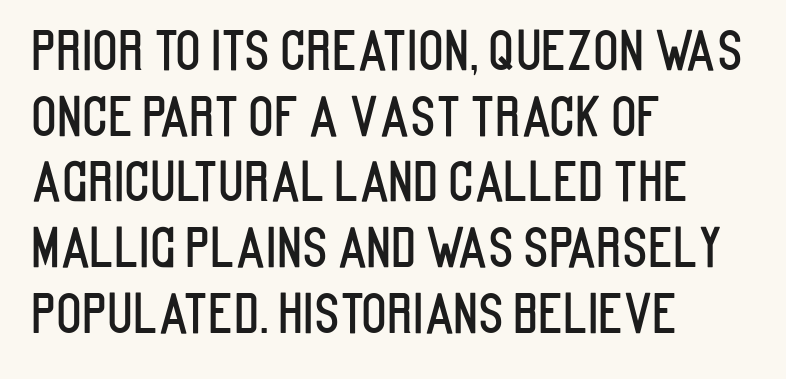
The image shows 53 px condensed sans-serif type, upright; set left-aligned, line spacing 1.24x, normal letter spacing, not underlined; low stroke contrast and a large x-height.
